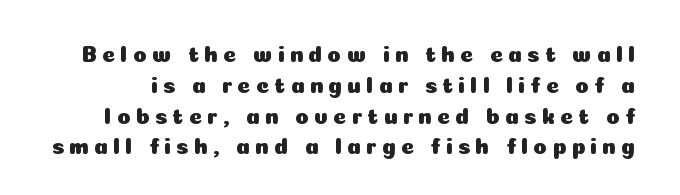
Q: Is the text italic (slanted)? A: No, it is upright.
Q: Is the text underlined? A: No.
Q: Is the spacing between letters normal or unusually wide? A: Unusually wide.
Q: Is the spacing between lines tight, normal or loose? A: Normal.
